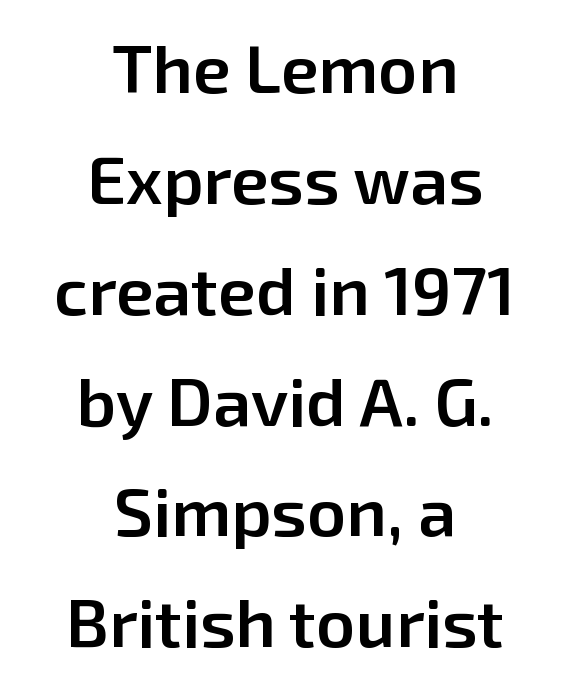
{"serif": "no", "italic": "no", "bold": "semi", "weight": "semibold", "width": "normal", "stroke_contrast": "low", "x_height": "medium", "monospaced": "no", "underline": "no", "align": "center", "line_spacing": "normal", "line_spacing_ratio": 1.63, "letter_spacing": "normal", "letter_spacing_em": 0.0, "glyph_px": 68}
